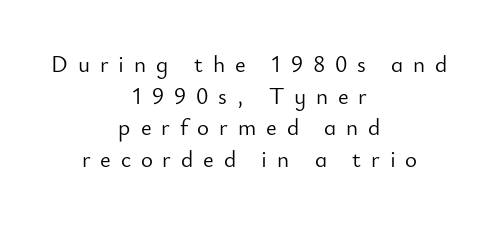
Q: Is the text bold? A: No.
Q: Is the text italic (slanted)? A: No, it is upright.
Q: Is the text underlined? A: No.
Q: How is the paragraph aligned? A: Centered.
Q: Is the spacing between letters normal or unusually wide? A: Unusually wide.
Q: Is the spacing between lines tight, normal or loose? A: Normal.
